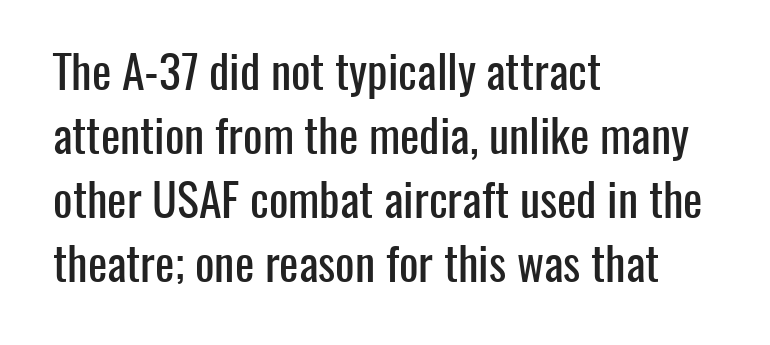
{"serif": "no", "italic": "no", "width": "condensed", "stroke_contrast": "low", "x_height": "medium", "monospaced": "no", "underline": "no", "align": "left", "line_spacing": "normal", "line_spacing_ratio": 1.39, "letter_spacing": "normal", "letter_spacing_em": 0.0, "glyph_px": 46}
